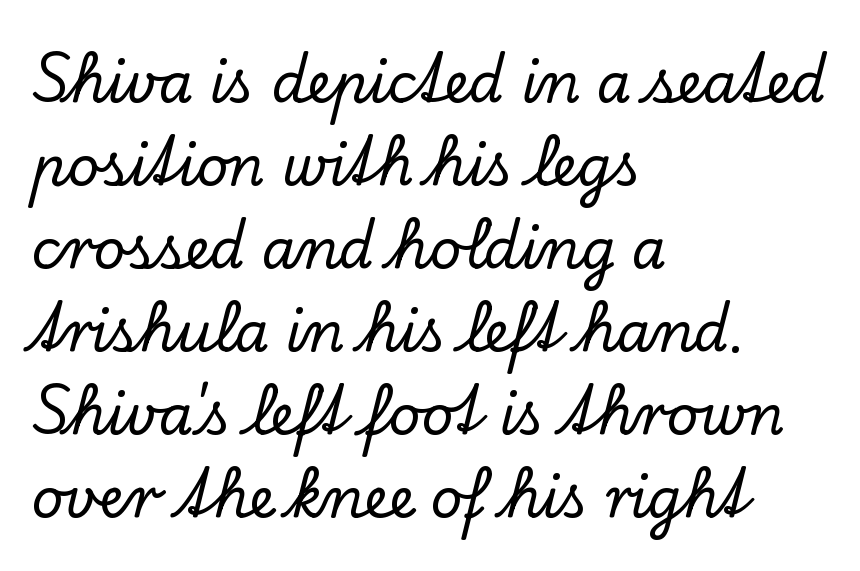
The ragged edge is on the right, which tells us the setting is flush left. The face used here is proportionally spaced, like ordinary book or web type. The letters sit at their default tracking, neither squeezed nor spread. Old-style or modern, the face here clearly has serifs. Descenders are the only things crossing below the line.
